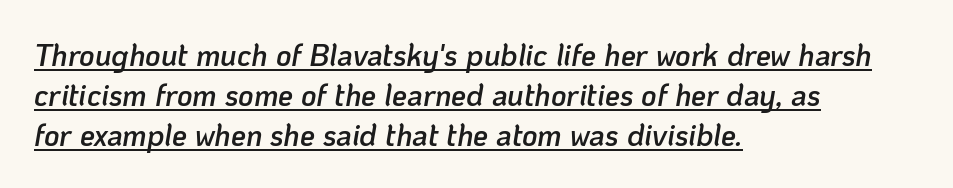
Q: Is the text bold? A: Semi-bold.
Q: Is the text italic (slanted)? A: Yes, it leans right by about 10 degrees.
Q: Is the text underlined? A: Yes.
Q: How is the paragraph aligned? A: Left-aligned.
Q: Is the spacing between letters normal or unusually wide? A: Normal.
Q: Is the spacing between lines tight, normal or loose? A: Normal.
Q: Width (condensed, normal, or wide)? A: Normal.
Q: Stroke contrast? A: Low.
Q: x-height? A: Medium.
Q: Monospaced? A: No.
